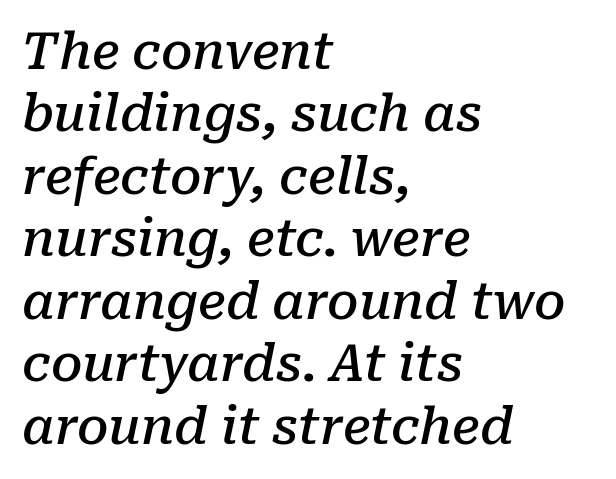
{"serif": "yes", "italic": "yes", "lean": "right", "slant_degrees": 10, "bold": "semi", "weight": "semibold", "width": "normal", "stroke_contrast": "low", "x_height": "medium", "monospaced": "no", "underline": "no", "align": "left", "line_spacing": "normal", "line_spacing_ratio": 1.25, "letter_spacing": "normal", "letter_spacing_em": 0.0, "glyph_px": 50}
